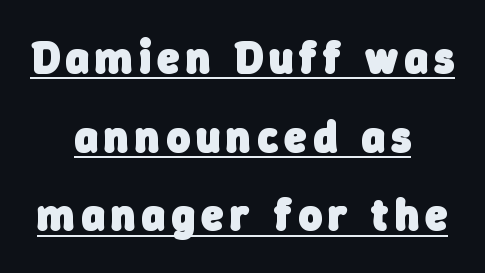
{"serif": "no", "bold": "yes", "weight": "heavy", "width": "normal", "stroke_contrast": "low", "x_height": "medium", "monospaced": "no", "underline": "yes", "align": "center", "line_spacing_ratio": 1.75, "glyph_px": 45}
